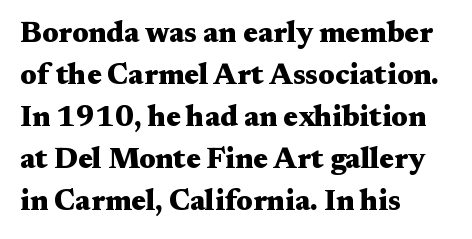
{"serif": "yes", "italic": "no", "bold": "yes", "weight": "heavy", "width": "wide", "stroke_contrast": "medium", "x_height": "medium", "monospaced": "no", "underline": "no", "align": "left", "line_spacing": "normal", "line_spacing_ratio": 1.45, "letter_spacing": "normal", "letter_spacing_em": 0.0, "glyph_px": 29}
